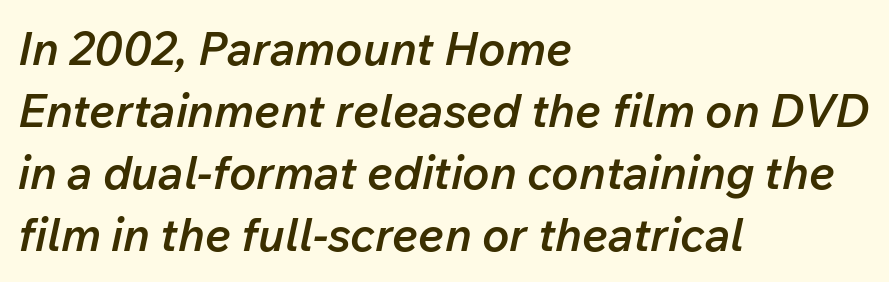
The typesetting leans somewhat heavy: a semibold. The leading is moderate, giving the passage an even texture. A bare baseline throughout the passage. Leftover space on each line is placed entirely after the last word. The whole block is typeset with a tilt.
